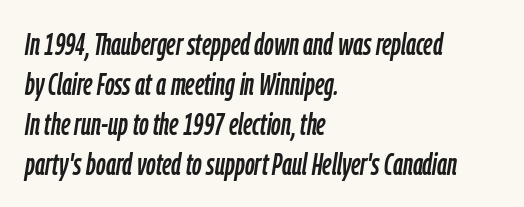
Q: Is the text italic (slanted)? A: Yes, it leans right by about 9 degrees.
Q: Is the text underlined? A: No.
Q: How is the paragraph aligned? A: Left-aligned.
Q: Is the spacing between letters normal or unusually wide? A: Normal.
Q: Is the spacing between lines tight, normal or loose? A: Normal.
Q: Width (condensed, normal, or wide)? A: Condensed.
Q: Stroke contrast? A: Low.
Q: x-height? A: Medium.
Q: Monospaced? A: No.
